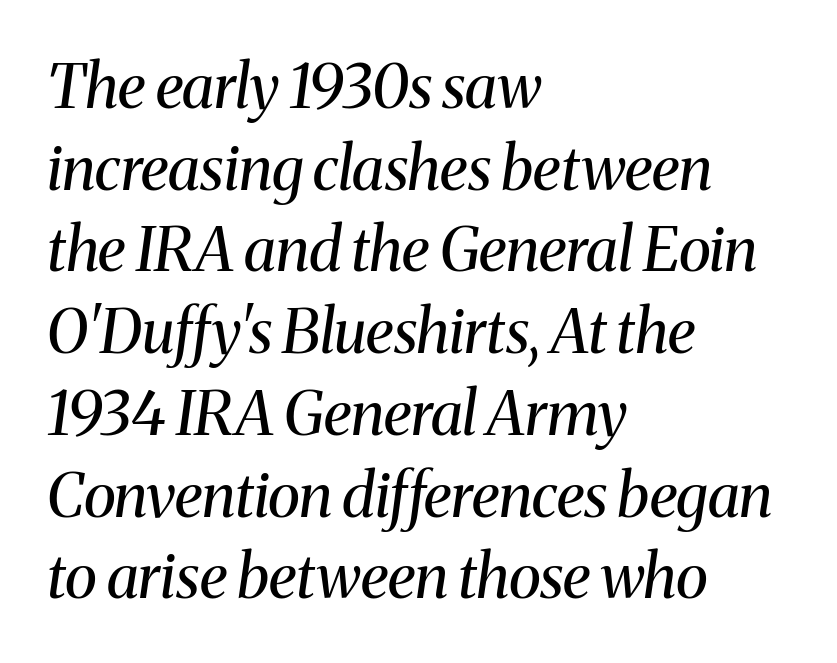
Q: Is the text bold? A: No.
Q: Is the text italic (slanted)? A: Yes, it leans right by about 8 degrees.
Q: Is the typeface a serif or a sans-serif typeface? A: Serif.
Q: Is the text underlined? A: No.
Q: How is the paragraph aligned? A: Left-aligned.
Q: Is the spacing between letters normal or unusually wide? A: Normal.
Q: Is the spacing between lines tight, normal or loose? A: Normal.
Q: Width (condensed, normal, or wide)? A: Normal.
Q: Stroke contrast? A: Medium.
Q: x-height? A: Medium.
Q: Monospaced? A: No.
